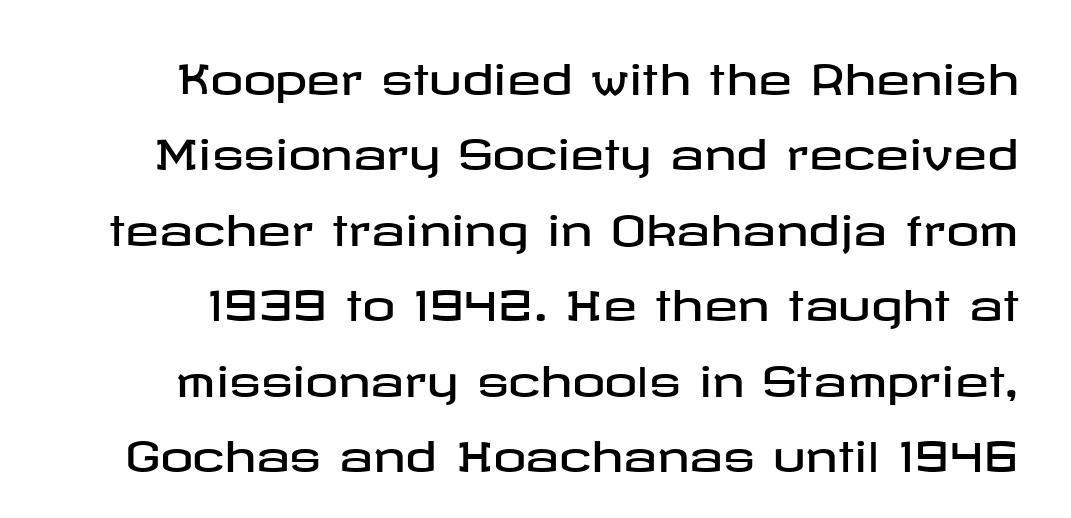
{"serif": "no", "italic": "no", "width": "wide", "stroke_contrast": "low", "x_height": "medium", "underline": "no", "line_spacing_ratio": 1.84, "letter_spacing": "normal", "letter_spacing_em": 0.0, "glyph_px": 41}
